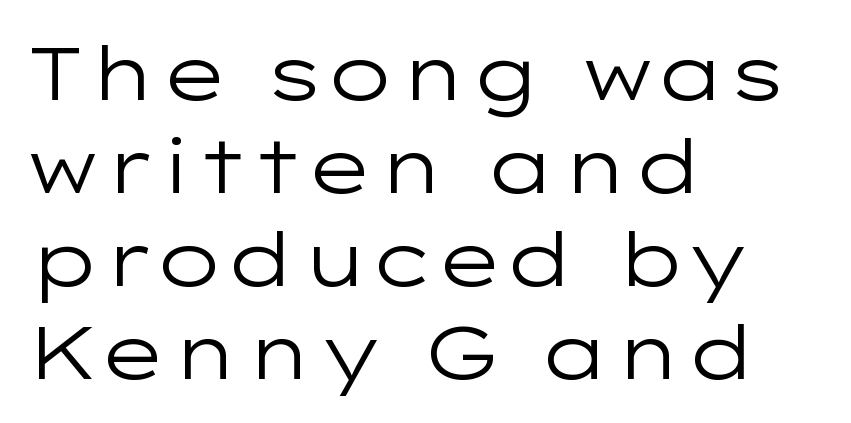
{"serif": "no", "italic": "no", "bold": "no", "weight": "regular", "width": "wide", "stroke_contrast": "low", "x_height": "medium", "monospaced": "no", "underline": "no", "align": "left", "line_spacing_ratio": 1.24, "letter_spacing": "normal", "letter_spacing_em": 0.0, "glyph_px": 75}
